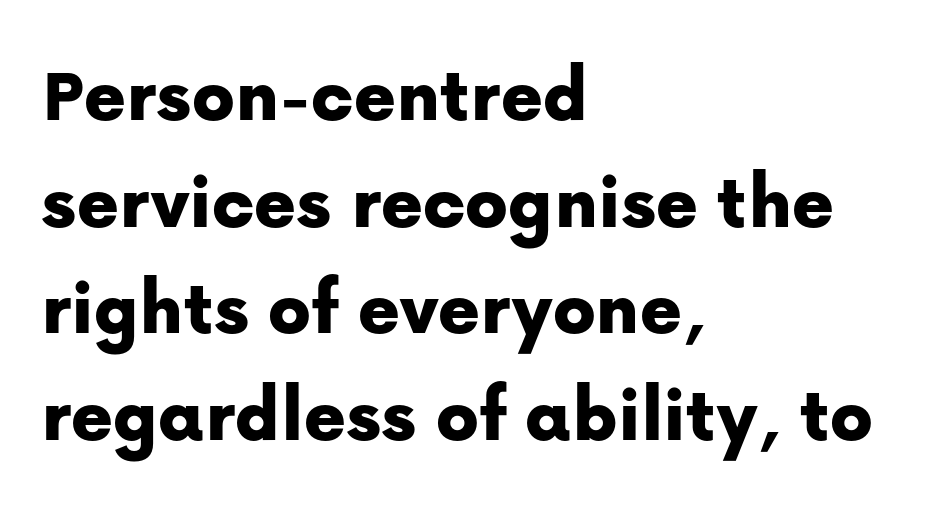
Q: Is the text italic (slanted)? A: No, it is upright.
Q: Is the typeface a serif or a sans-serif typeface? A: Sans-serif.
Q: Is the text underlined? A: No.
Q: How is the paragraph aligned? A: Left-aligned.
Q: Is the spacing between letters normal or unusually wide? A: Normal.
Q: Is the spacing between lines tight, normal or loose? A: Normal.
Q: Width (condensed, normal, or wide)? A: Normal.
Q: Stroke contrast? A: Low.
Q: x-height? A: Medium.
Q: Monospaced? A: No.
